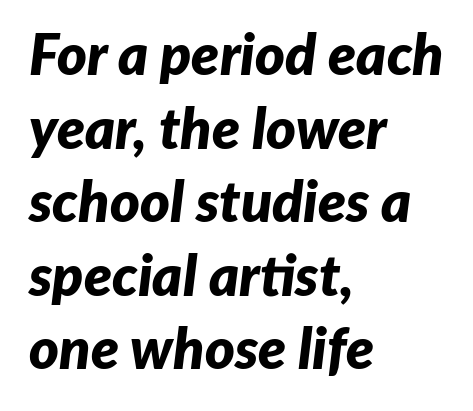
The image shows 57 px bold type, italic (leaning right); set left-aligned, normal line spacing (1.29x), normal letter spacing, not underlined; low stroke contrast and a medium x-height.
